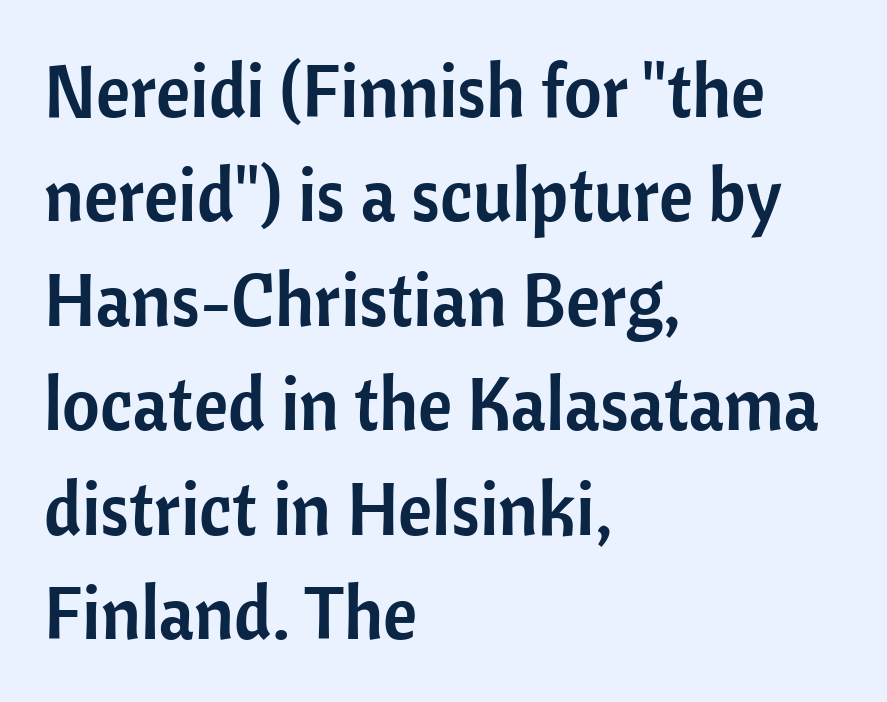
The image shows 73 px sans-serif type, upright; set left-aligned, normal line spacing (1.43x), normal letter spacing, not underlined; low stroke contrast and a medium x-height.
